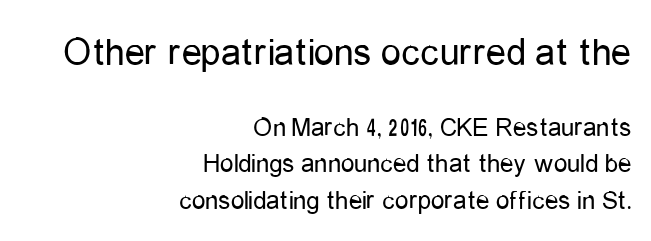
{"serif": "no", "italic": "no", "bold": "no", "weight": "regular", "width": "condensed", "stroke_contrast": "low", "x_height": "medium", "monospaced": "no", "underline": "no", "align": "right", "line_spacing": "normal", "line_spacing_ratio": 1.35, "letter_spacing": "normal", "letter_spacing_em": 0.0, "larger_block": "first", "size_ratio": 1.48, "glyph_px": 40}
